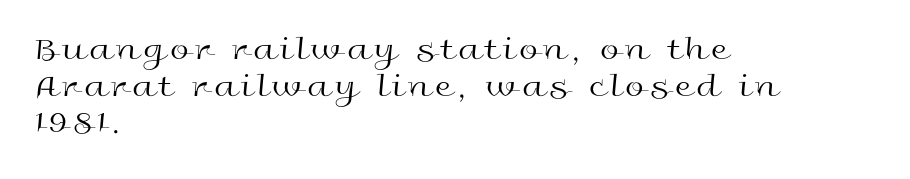
Layout note: lines flush left. Italic? Not at all — the glyphs are vertical. Font category for this specimen: sans-serif. Descender tails drop into unmarked territory. Rows of type sit shoulder to shoulder in the vertical direction.
